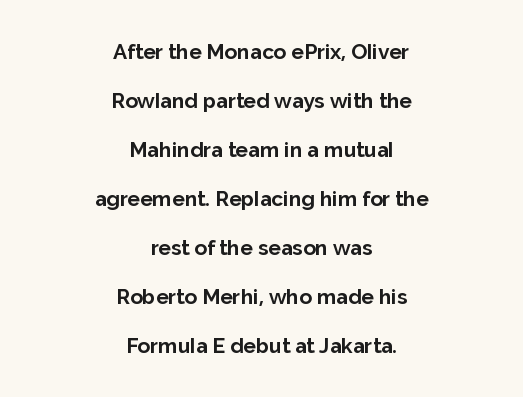
Q: Is the text bold? A: Yes.
Q: Is the text italic (slanted)? A: No, it is upright.
Q: Is the text underlined? A: No.
Q: How is the paragraph aligned? A: Centered.
Q: Is the spacing between letters normal or unusually wide? A: Normal.
Q: Is the spacing between lines tight, normal or loose? A: Loose.
